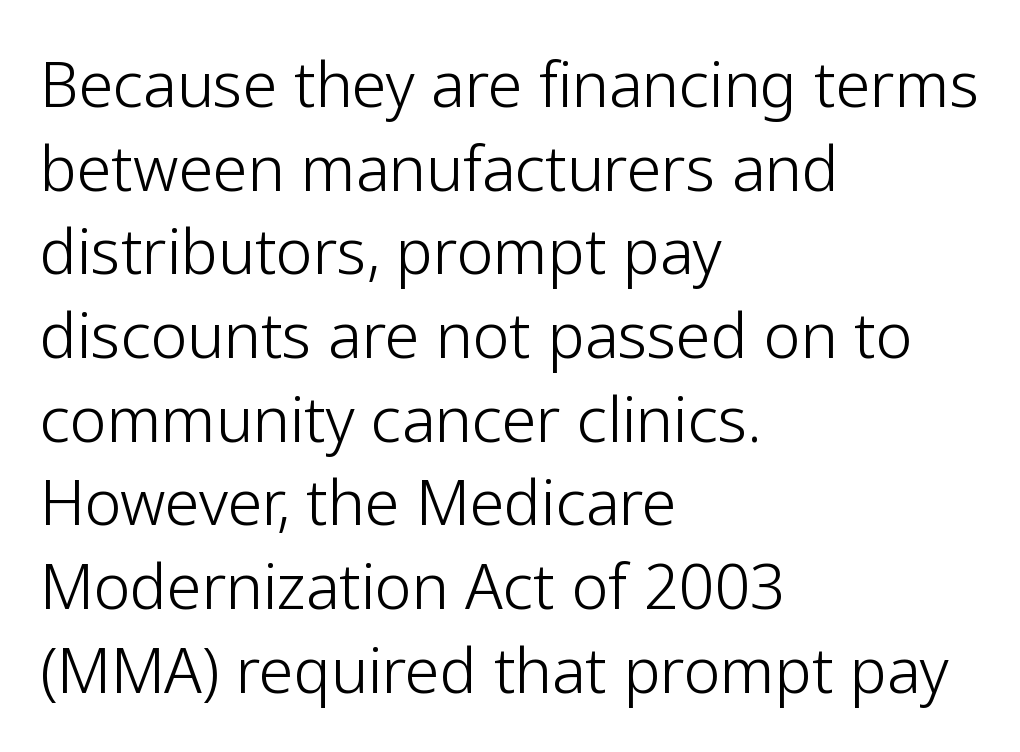
Q: Is the text bold? A: No.
Q: Is the text italic (slanted)? A: No, it is upright.
Q: Is the typeface a serif or a sans-serif typeface? A: Sans-serif.
Q: Is the text underlined? A: No.
Q: How is the paragraph aligned? A: Left-aligned.
Q: Is the spacing between letters normal or unusually wide? A: Normal.
Q: Is the spacing between lines tight, normal or loose? A: Normal.
Q: Width (condensed, normal, or wide)? A: Normal.
Q: Stroke contrast? A: Low.
Q: x-height? A: Medium.
Q: Monospaced? A: No.
